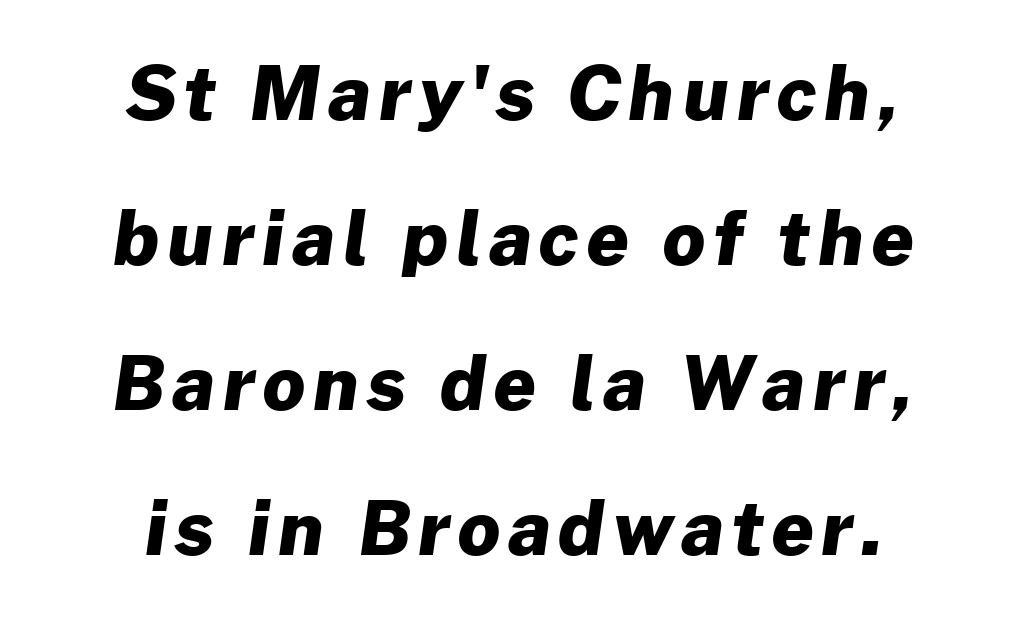
Q: Is the text bold? A: Yes.
Q: Is the typeface a serif or a sans-serif typeface? A: Sans-serif.
Q: Is the text underlined? A: No.
Q: How is the paragraph aligned? A: Centered.
Q: Is the spacing between lines tight, normal or loose? A: Loose.
Q: Width (condensed, normal, or wide)? A: Normal.
Q: Stroke contrast? A: Low.
Q: x-height? A: Medium.
Q: Monospaced? A: No.
